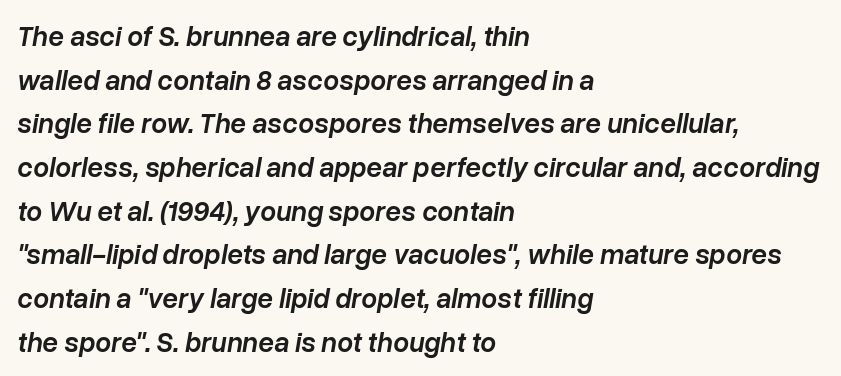
{"italic": "yes", "lean": "right", "slant_degrees": 10, "bold": "semi", "weight": "semibold", "width": "normal", "stroke_contrast": "low", "x_height": "medium", "monospaced": "no", "underline": "no", "align": "left", "line_spacing": "normal", "line_spacing_ratio": 1.56, "letter_spacing": "normal", "letter_spacing_em": 0.0, "glyph_px": 28}
